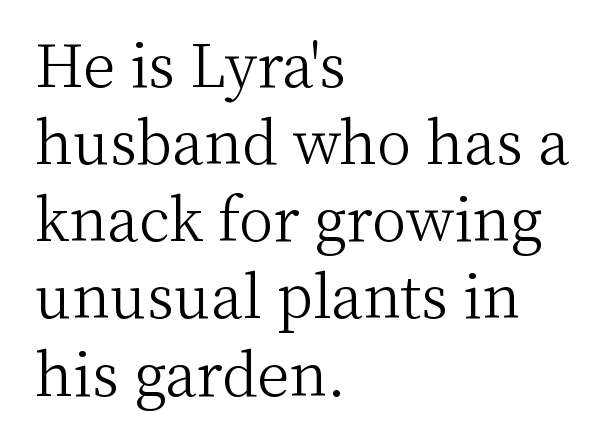
The image shows 58 px light serif type, upright; set left-aligned, normal line spacing (1.33x), normal letter spacing, not underlined; medium stroke contrast and a medium x-height.
